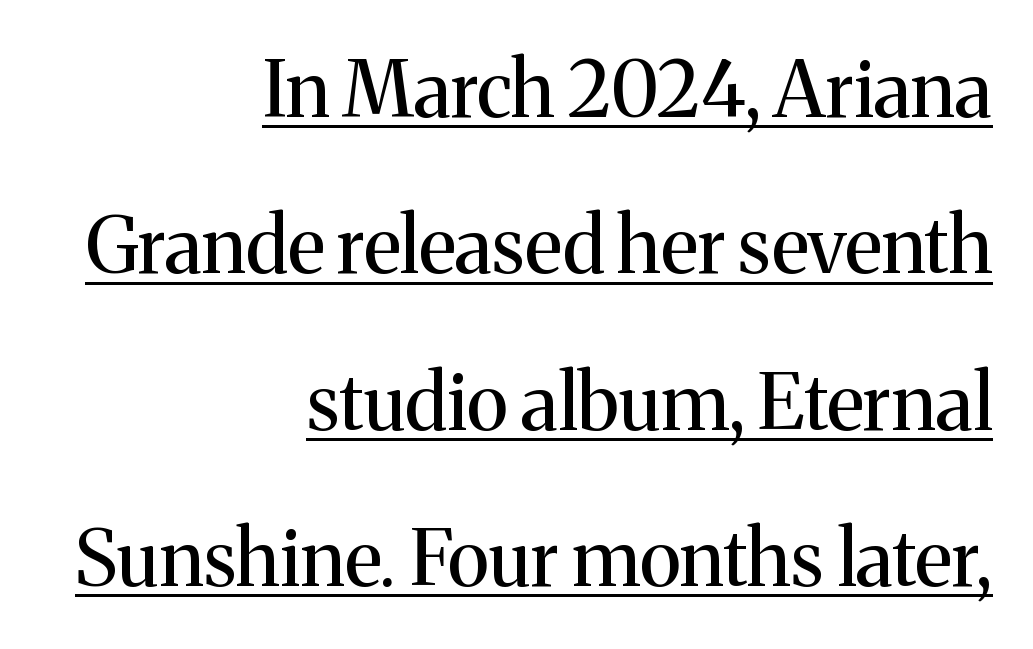
Weight: in the light-to-regular range. The paragraph has a hard right edge and a soft left edge. Spacing verdict: proportional, widths tailored to each character. Each word holds together tightly as a unit, with standard inter-letter gaps. Emphasis is given by a line drawn under the lettering.
